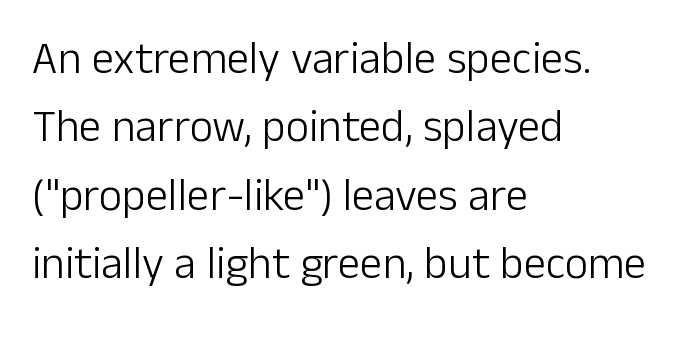
{"serif": "no", "italic": "no", "bold": "no", "weight": "light", "width": "normal", "stroke_contrast": "low", "x_height": "medium", "monospaced": "no", "underline": "no", "align": "left", "line_spacing": "normal", "line_spacing_ratio": 1.52, "letter_spacing": "normal", "letter_spacing_em": 0.0, "glyph_px": 45}
